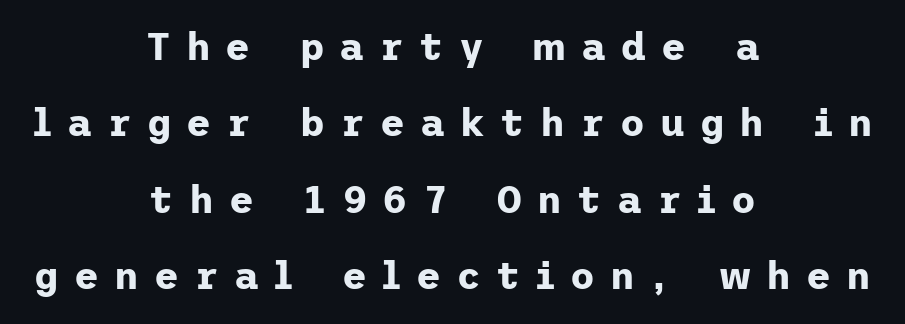
The image shows 38 px bold sans-serif type, upright; set centered, loose line spacing (2.01x), unusually wide letter spacing (+0.4 em), not underlined; low stroke contrast and a medium x-height.
